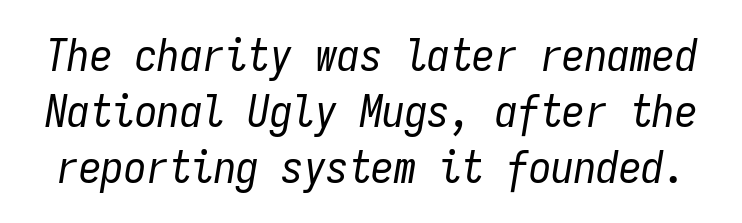
Q: Is the text bold? A: No.
Q: Is the text italic (slanted)? A: Yes, it leans right by about 9 degrees.
Q: Is the text underlined? A: No.
Q: Is the spacing between letters normal or unusually wide? A: Normal.
Q: Width (condensed, normal, or wide)? A: Condensed.
Q: Stroke contrast? A: Low.
Q: x-height? A: Medium.
Q: Monospaced? A: Yes.
